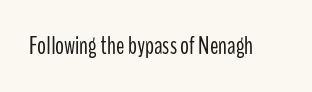
The image shows 25 px text type, upright; set normal letter spacing, not underlined.
